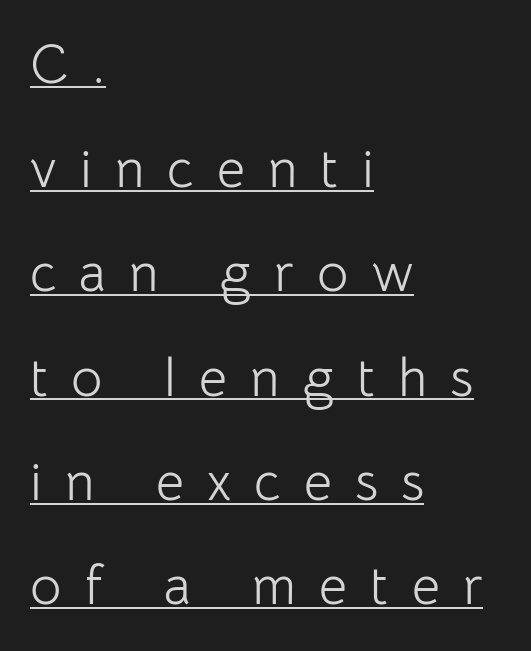
Q: Is the text bold? A: No.
Q: Is the text italic (slanted)? A: No, it is upright.
Q: Is the typeface a serif or a sans-serif typeface? A: Sans-serif.
Q: Is the text underlined? A: Yes.
Q: How is the paragraph aligned? A: Left-aligned.
Q: Is the spacing between letters normal or unusually wide? A: Unusually wide.
Q: Is the spacing between lines tight, normal or loose? A: Loose.
Q: Width (condensed, normal, or wide)? A: Normal.
Q: Stroke contrast? A: Low.
Q: x-height? A: Medium.
Q: Monospaced? A: No.
